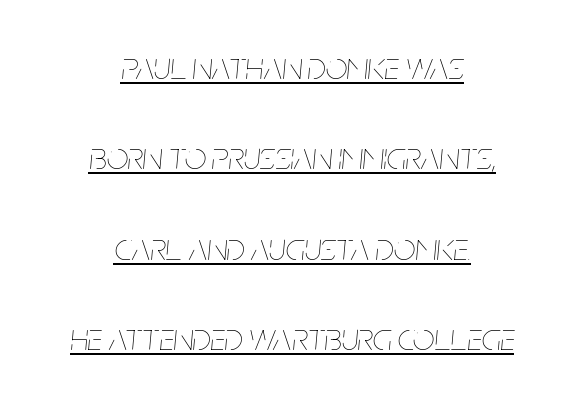
{"italic": "yes", "lean": "right", "slant_degrees": 5, "bold": "no", "weight": "thin", "width": "condensed", "stroke_contrast": "low", "x_height": "large", "monospaced": "no", "underline": "yes", "align": "center", "line_spacing": "loose", "line_spacing_ratio": 2.38, "letter_spacing": "normal", "letter_spacing_em": 0.0, "glyph_px": 38}
